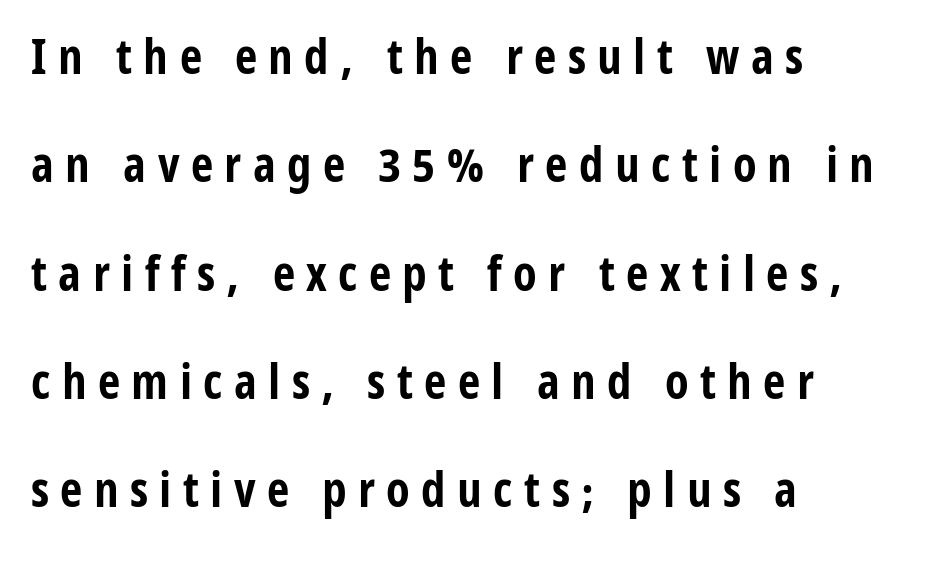
{"serif": "no", "italic": "no", "bold": "yes", "weight": "bold", "width": "condensed", "stroke_contrast": "low", "x_height": "medium", "monospaced": "no", "underline": "no", "align": "left", "line_spacing": "loose", "line_spacing_ratio": 2.21, "letter_spacing": "wide", "letter_spacing_em": 0.23, "glyph_px": 49}
